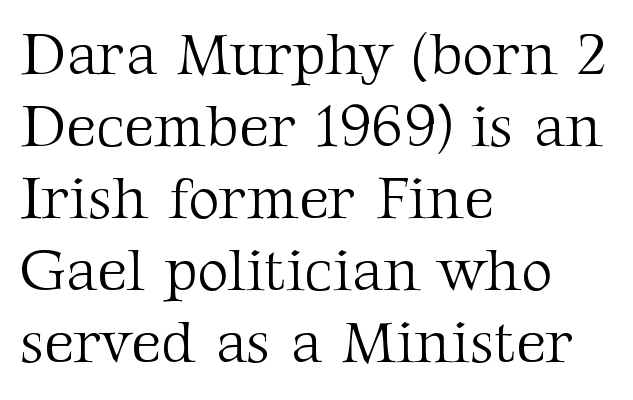
The image shows 60 px light serif type, upright; set left-aligned, line spacing 1.2x, normal letter spacing, not underlined; medium stroke contrast and a medium x-height.
